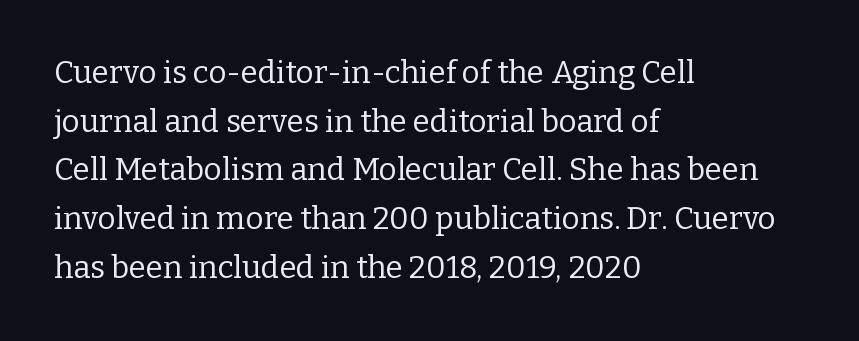
Q: Is the text bold? A: No.
Q: Is the text italic (slanted)? A: No, it is upright.
Q: Is the typeface a serif or a sans-serif typeface? A: Serif.
Q: Is the text underlined? A: No.
Q: How is the paragraph aligned? A: Left-aligned.
Q: Is the spacing between letters normal or unusually wide? A: Normal.
Q: Is the spacing between lines tight, normal or loose? A: Normal.
Q: Width (condensed, normal, or wide)? A: Normal.
Q: Stroke contrast? A: Low.
Q: x-height? A: Medium.
Q: Monospaced? A: No.
